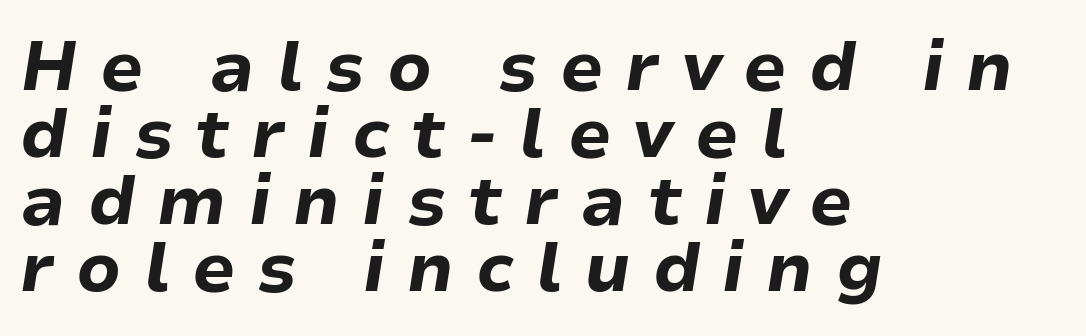
Quick note: italic. This sample has the flowing, uneven cadence of proportional lettering. Baseline-to-baseline distance is barely more than the letter height. The letterforms stand isolated, each surrounded by extra space.
